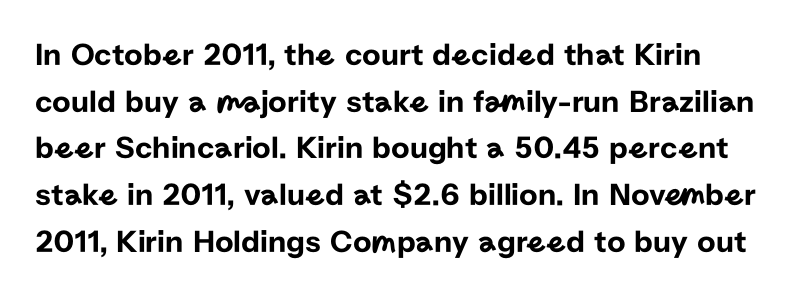
Each new line begins a customary step beneath the previous one. There is no visible air inserted between adjacent glyphs. Classification — sans serif. When letters stand straight like this, we call the style roman or upright. Looks like regular typesetting: each glyph gets only the width it needs. Nobody drew a line under any word here.
